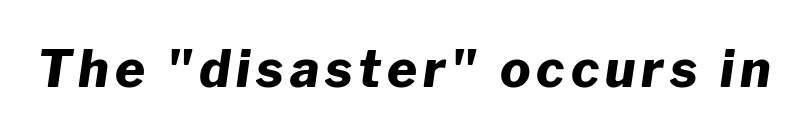
The image shows 51 px heavy type, italic (leaning right); set not underlined; low stroke contrast and a medium x-height.
